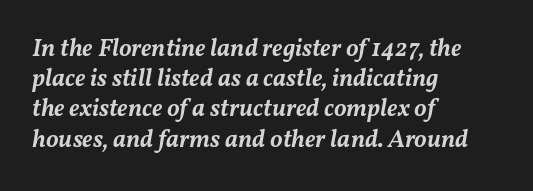
Q: Is the text bold? A: Semi-bold.
Q: Is the text italic (slanted)? A: Yes, it leans right by about 11 degrees.
Q: Is the text underlined? A: No.
Q: How is the paragraph aligned? A: Left-aligned.
Q: Is the spacing between letters normal or unusually wide? A: Normal.
